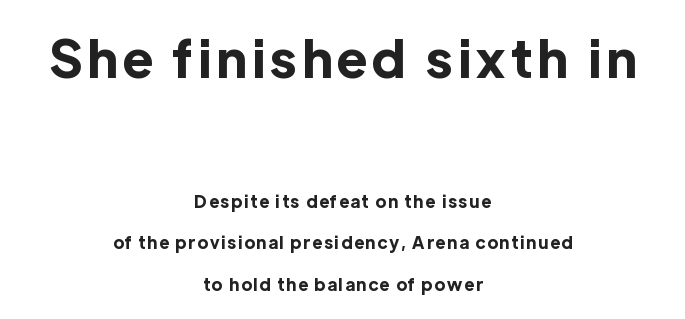
Looks like regular typesetting: each glyph gets only the width it needs. The specimen omits any rule beneath the text block's lines. Emphasis by weight is at full strength: bold. Line spacing here is loose.
